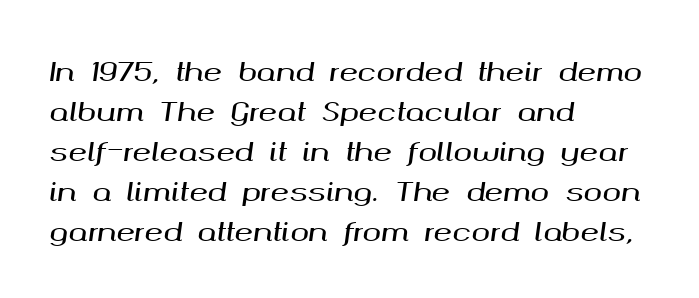
The image shows 25 px text type, italic (leaning right); set left-aligned, normal line spacing (1.6x), normal letter spacing, not underlined.
